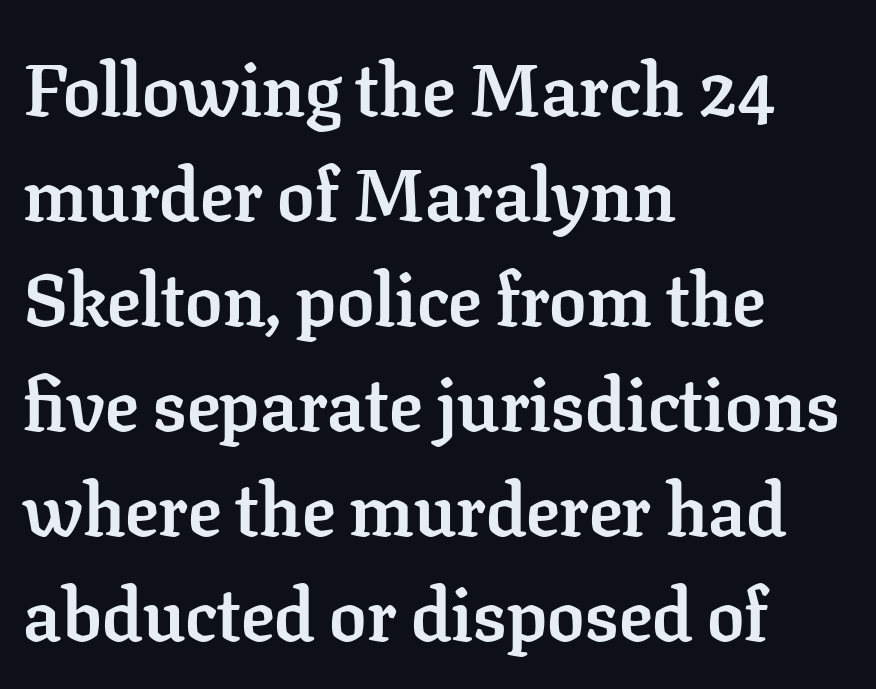
{"serif": "yes", "italic": "no", "bold": "yes", "weight": "semibold", "width": "normal", "stroke_contrast": "low", "x_height": "medium", "monospaced": "no", "underline": "no", "align": "left", "line_spacing": "normal", "line_spacing_ratio": 1.42, "letter_spacing": "normal", "letter_spacing_em": 0.0, "glyph_px": 74}
